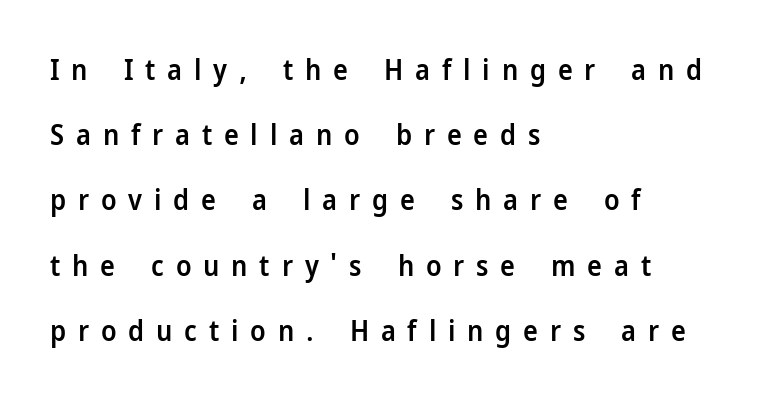
Q: Is the text bold? A: Semi-bold.
Q: Is the text italic (slanted)? A: No, it is upright.
Q: Is the typeface a serif or a sans-serif typeface? A: Sans-serif.
Q: Is the text underlined? A: No.
Q: How is the paragraph aligned? A: Left-aligned.
Q: Is the spacing between letters normal or unusually wide? A: Unusually wide.
Q: Is the spacing between lines tight, normal or loose? A: Loose.
Q: Width (condensed, normal, or wide)? A: Normal.
Q: Stroke contrast? A: Low.
Q: x-height? A: Medium.
Q: Monospaced? A: No.
